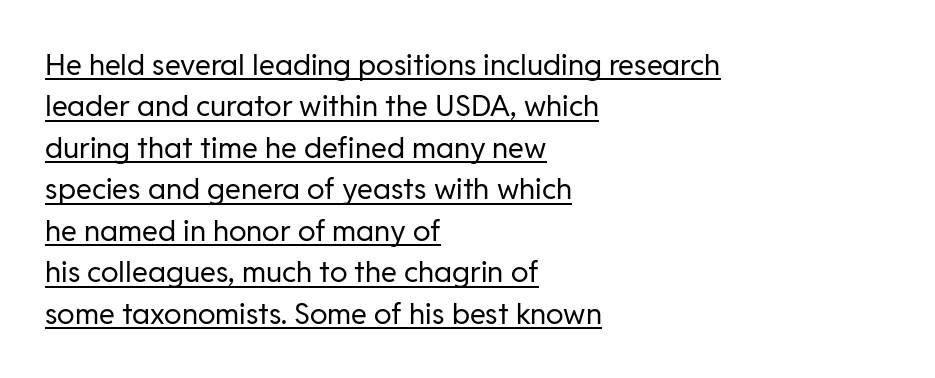
{"serif": "no", "italic": "no", "bold": "no", "weight": "regular", "width": "normal", "stroke_contrast": "low", "x_height": "medium", "monospaced": "no", "underline": "yes", "align": "left", "line_spacing": "normal", "line_spacing_ratio": 1.43, "letter_spacing": "normal", "letter_spacing_em": 0.0, "glyph_px": 29}
